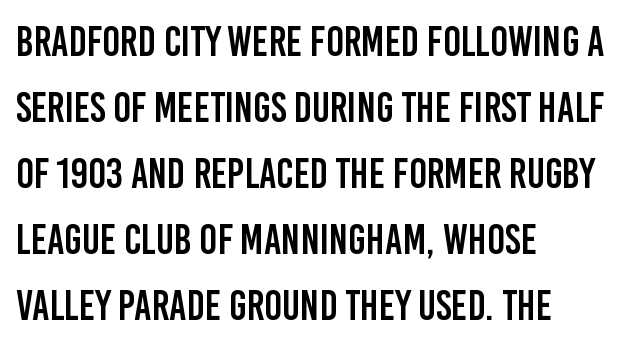
Q: Is the text italic (slanted)? A: No, it is upright.
Q: Is the typeface a serif or a sans-serif typeface? A: Sans-serif.
Q: Is the text underlined? A: No.
Q: How is the paragraph aligned? A: Left-aligned.
Q: Is the spacing between letters normal or unusually wide? A: Normal.
Q: Is the spacing between lines tight, normal or loose? A: Normal.
Q: Width (condensed, normal, or wide)? A: Condensed.
Q: Stroke contrast? A: Low.
Q: x-height? A: Large.
Q: Monospaced? A: No.
